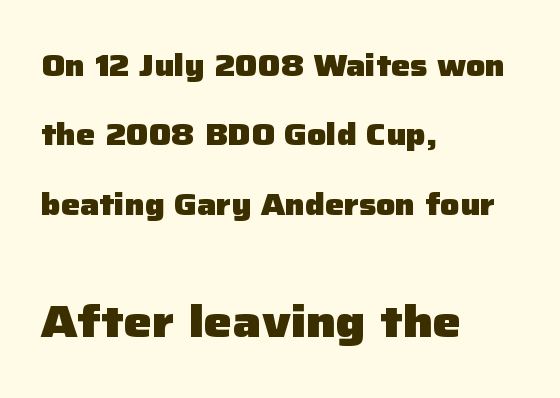
{"serif": "no", "italic": "no", "bold": "yes", "weight": "heavy", "width": "normal", "stroke_contrast": "low", "x_height": "medium", "monospaced": "no", "underline": "no", "align": "left", "line_spacing": "loose", "line_spacing_ratio": 2.31, "letter_spacing": "normal", "letter_spacing_em": 0.0, "larger_block": "second", "size_ratio": 1.5, "glyph_px": 45}
